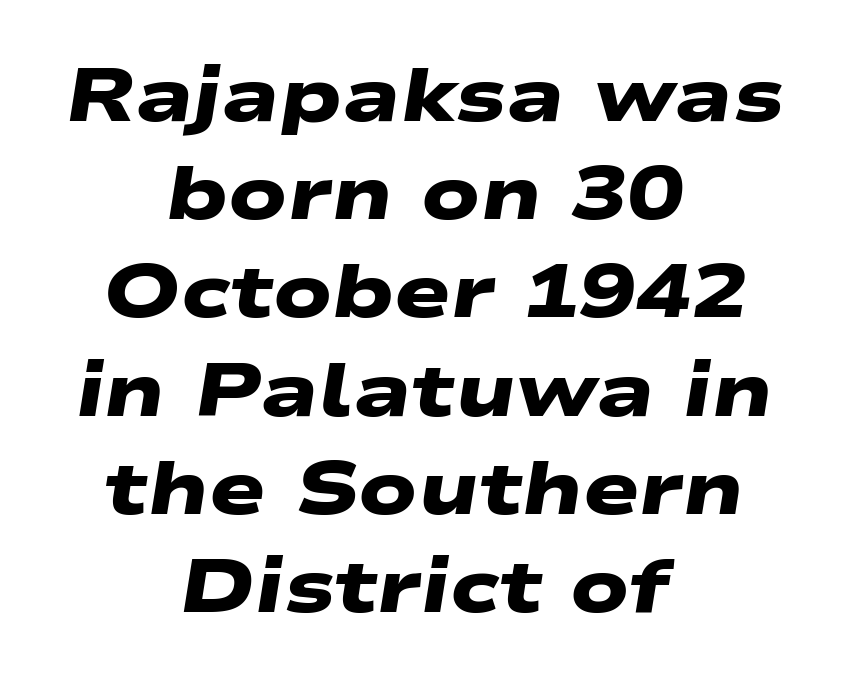
The image shows 75 px heavy, wide sans-serif type; set centered, normal line spacing (1.31x), normal letter spacing, not underlined; low stroke contrast and a medium x-height.
